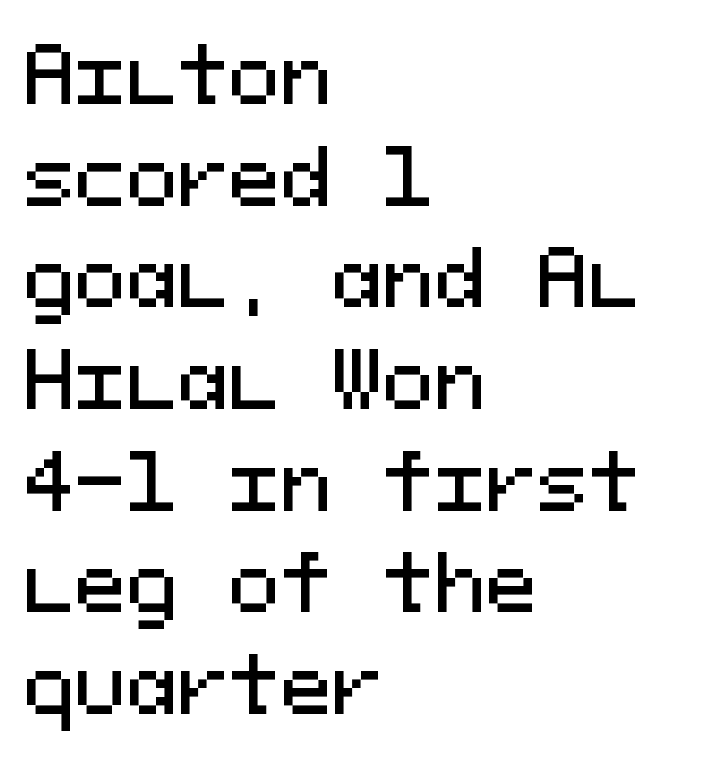
Notice how the stems are strictly vertical — no italics here. Students, observe: this is what conventionally led text looks like. Each line starts at the same left margin while the right side varies. A clean baseline with only descenders dipping below it. Monospaced: the letters line up in strict vertical columns.
